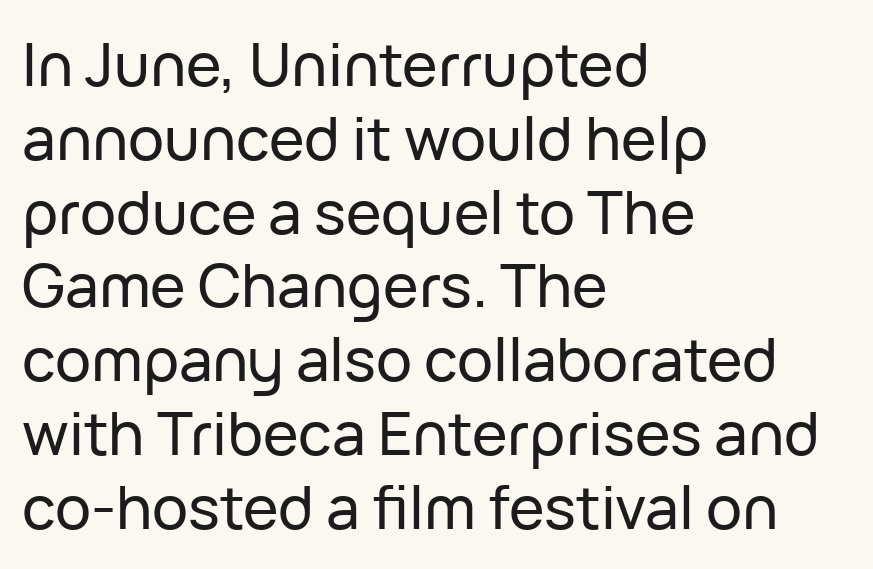
{"serif": "no", "italic": "no", "width": "normal", "stroke_contrast": "low", "x_height": "medium", "monospaced": "no", "underline": "no", "align": "left", "line_spacing_ratio": 1.23, "letter_spacing": "normal", "letter_spacing_em": 0.0, "glyph_px": 60}
